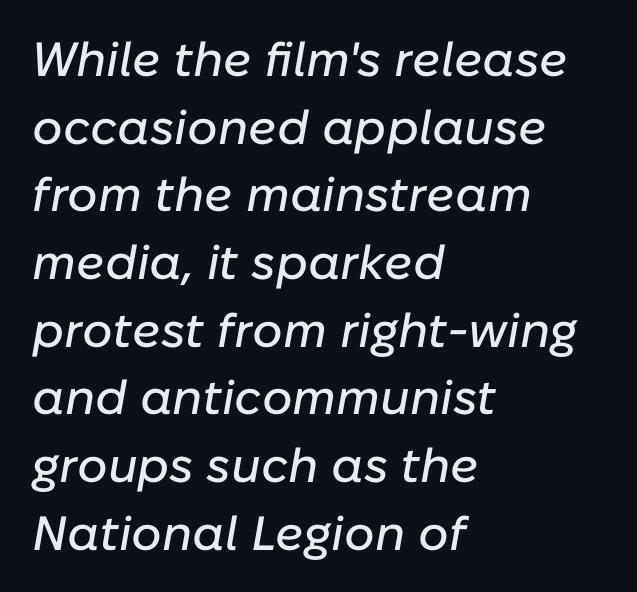
{"italic": "yes", "lean": "right", "slant_degrees": 10, "width": "normal", "stroke_contrast": "low", "x_height": "medium", "monospaced": "no", "underline": "no", "align": "left", "line_spacing": "normal", "line_spacing_ratio": 1.41, "letter_spacing": "normal", "letter_spacing_em": 0.0, "glyph_px": 48}
